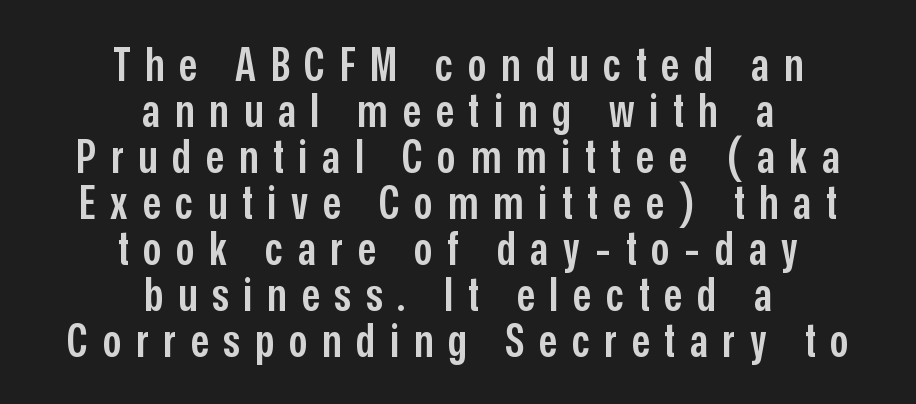
Q: Is the text bold? A: Semi-bold.
Q: Is the text italic (slanted)? A: No, it is upright.
Q: Is the typeface a serif or a sans-serif typeface? A: Sans-serif.
Q: Is the text underlined? A: No.
Q: How is the paragraph aligned? A: Centered.
Q: Is the spacing between letters normal or unusually wide? A: Unusually wide.
Q: Is the spacing between lines tight, normal or loose? A: Tight.
Q: Width (condensed, normal, or wide)? A: Condensed.
Q: Stroke contrast? A: Low.
Q: x-height? A: Medium.
Q: Monospaced? A: No.
